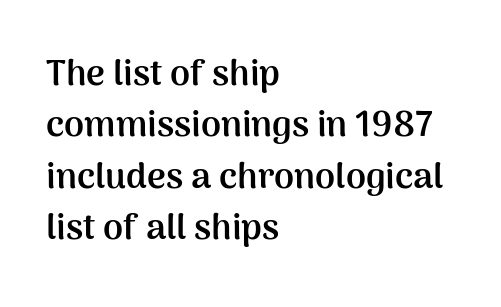
The image shows 36 px semibold sans-serif type, upright; set left-aligned, normal line spacing (1.43x), normal letter spacing, not underlined; medium stroke contrast and a medium x-height.
